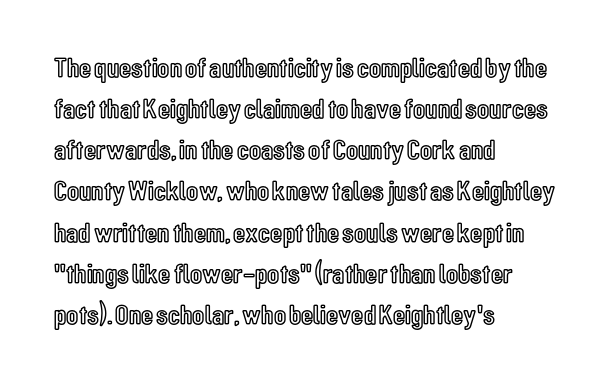
Q: Is the text italic (slanted)? A: No, it is upright.
Q: Is the text underlined? A: No.
Q: How is the paragraph aligned? A: Left-aligned.
Q: Is the spacing between letters normal or unusually wide? A: Normal.
Q: Is the spacing between lines tight, normal or loose? A: Normal.
Q: Width (condensed, normal, or wide)? A: Condensed.
Q: x-height? A: Medium.
Q: Monospaced? A: No.
